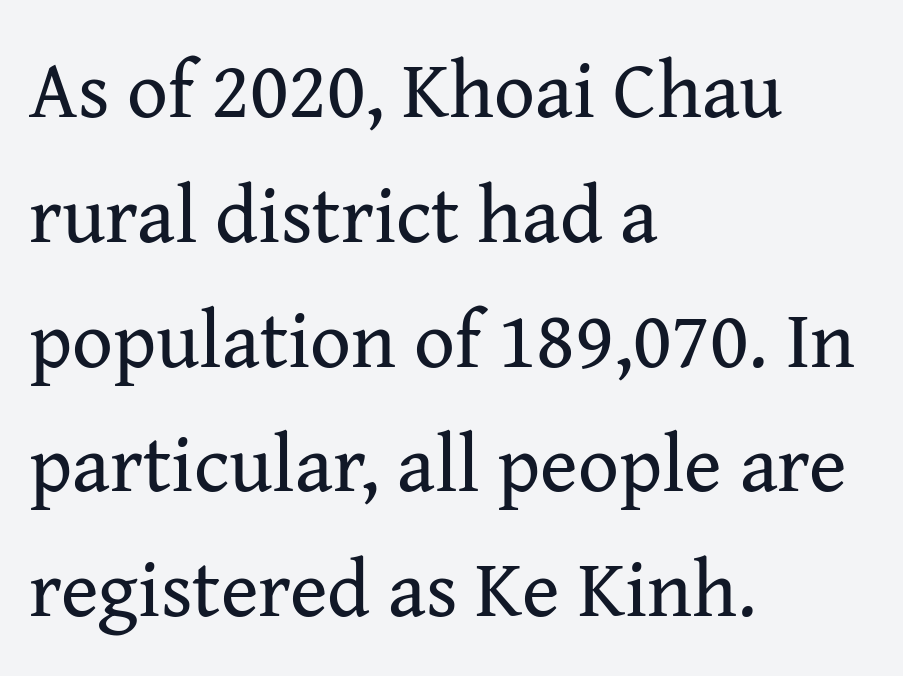
Q: Is the text bold? A: No.
Q: Is the text italic (slanted)? A: No, it is upright.
Q: Is the typeface a serif or a sans-serif typeface? A: Serif.
Q: Is the text underlined? A: No.
Q: How is the paragraph aligned? A: Left-aligned.
Q: Is the spacing between letters normal or unusually wide? A: Normal.
Q: Is the spacing between lines tight, normal or loose? A: Normal.
Q: Width (condensed, normal, or wide)? A: Normal.
Q: Stroke contrast? A: Medium.
Q: x-height? A: Medium.
Q: Monospaced? A: No.
